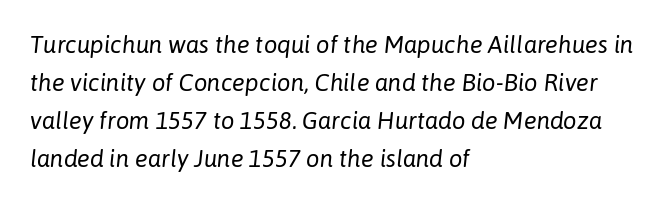
The image shows 24 px text type, italic (leaning right); set left-aligned, normal line spacing (1.58x), normal letter spacing, not underlined.
